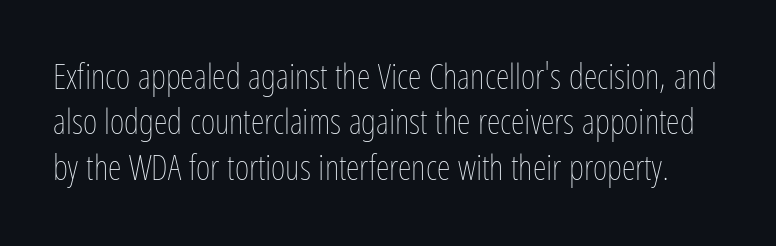
Q: Is the text bold? A: No.
Q: Is the text italic (slanted)? A: No, it is upright.
Q: Is the text underlined? A: No.
Q: Is the spacing between letters normal or unusually wide? A: Normal.
Q: Is the spacing between lines tight, normal or loose? A: Normal.
Q: Width (condensed, normal, or wide)? A: Condensed.
Q: Stroke contrast? A: Low.
Q: x-height? A: Medium.
Q: Monospaced? A: No.
